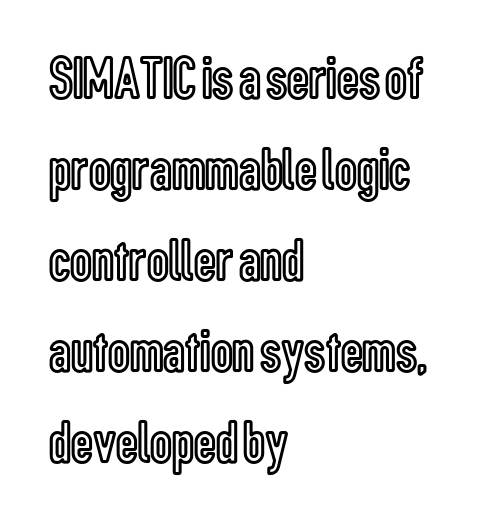
Caption: multi-line text, flush left, ragged right. Students, note that the glyphs here touch the page at normal intervals. Tall strokes in this sample are plumb rather than angled. Evenly set lines give the paragraph a standard silhouette. This sample has the flowing, uneven cadence of proportional lettering.
